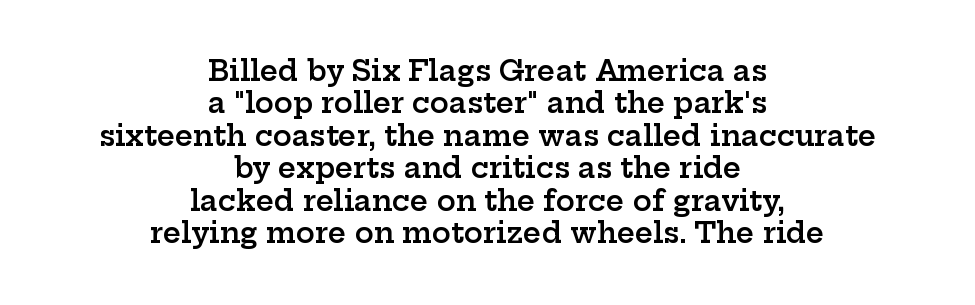
{"serif": "yes", "italic": "no", "bold": "semi", "weight": "semibold", "width": "wide", "stroke_contrast": "low", "x_height": "medium", "monospaced": "no", "underline": "no", "align": "center", "line_spacing_ratio": 1.16, "letter_spacing": "normal", "letter_spacing_em": 0.0, "glyph_px": 28}
